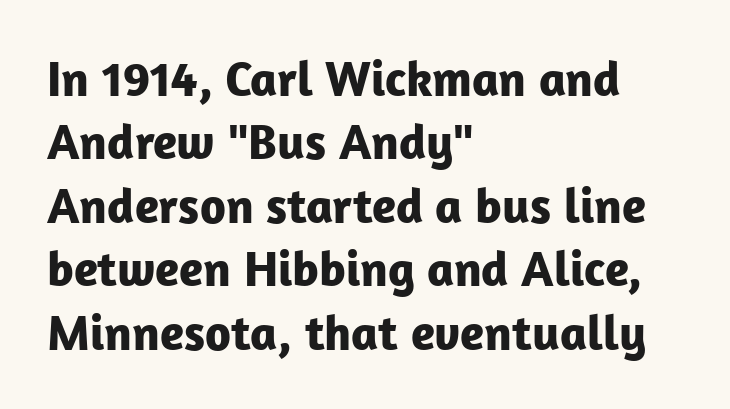
If you drew a ruler down the left edge, every line would touch it. Nothing unusual about the tracking: characters are spaced as the font intends. In terms of leading, this rendering sits right in the middle. Typographic density is high because the face is bold. Underline: absent. Does the type have serifs? No, each stem ends abruptly.
